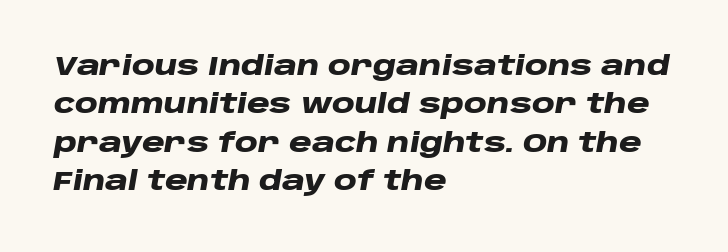
The letters sit at their default tracking, neither squeezed nor spread. Typeset ragged right — the left edge is the straight one. The font's italic variant was chosen for this text. Words float on clear page, feet unadorned. Interline gaps are of average width in this sample.
